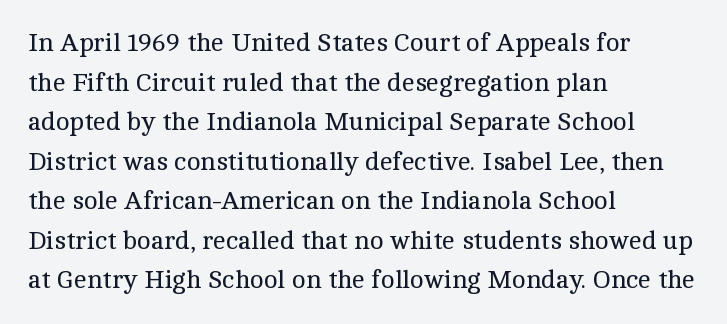
The image shows 26 px text type, upright; set left-aligned, normal line spacing (1.52x), normal letter spacing, not underlined.
